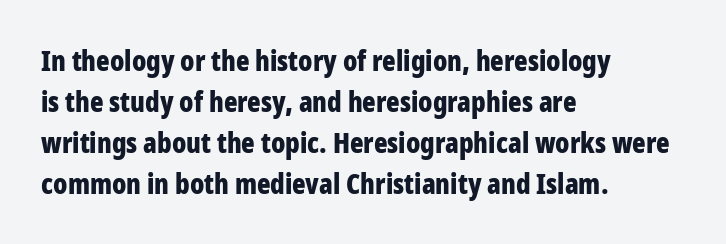
The image shows 28 px bold, condensed sans-serif type, upright; set left-aligned, normal line spacing (1.46x), normal letter spacing, not underlined; low stroke contrast and a medium x-height.
